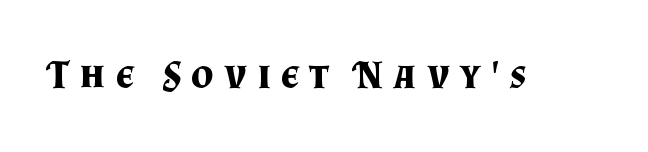
Tracking here is generous; glyphs stand well apart from one another. Type style note: has serifs. The lettering holds an erect, upright posture throughout. Check under the words: just untouched page.
